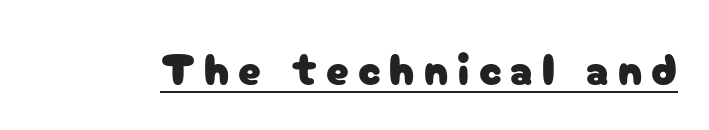
{"serif": "no", "italic": "no", "width": "normal", "stroke_contrast": "low", "x_height": "medium", "monospaced": "no", "underline": "yes", "letter_spacing": "wide", "letter_spacing_em": 0.2, "glyph_px": 45}
